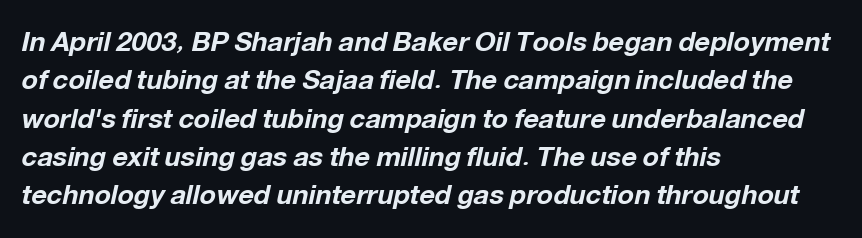
The image shows 27 px bold type, italic (leaning right); set left-aligned, normal line spacing (1.42x), normal letter spacing, not underlined.
